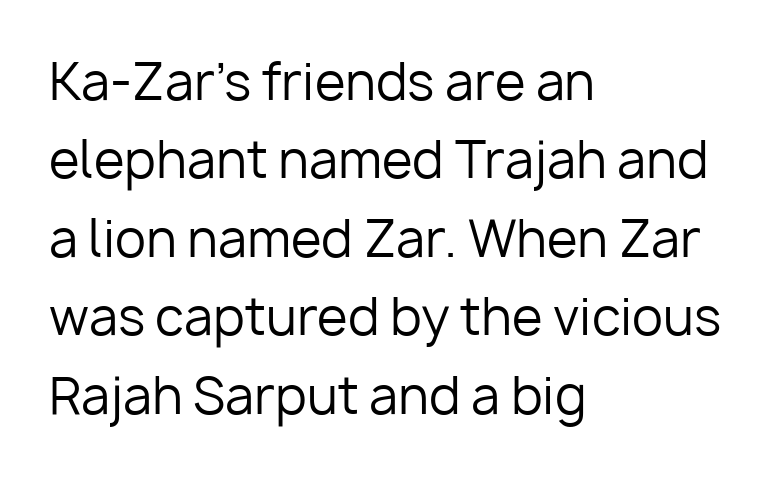
Letterform terminals end flat and unadorned throughout the passage. Left-aligned paragraph, ragged on the right. Quick note: not italic, upright. Words appear dense and cohesive because spacing is normal. The rows are spaced the way most documents space them. You could not count columns in this text — the font is proportionally spaced.
